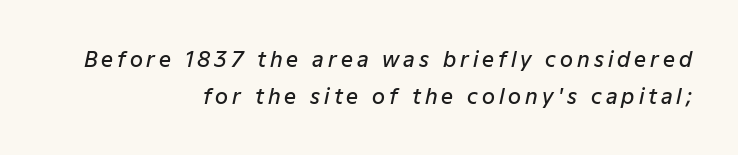
{"italic": "yes", "lean": "right", "slant_degrees": 12, "bold": "semi", "underline": "no", "align": "right", "line_spacing_ratio": 1.75, "glyph_px": 21}
